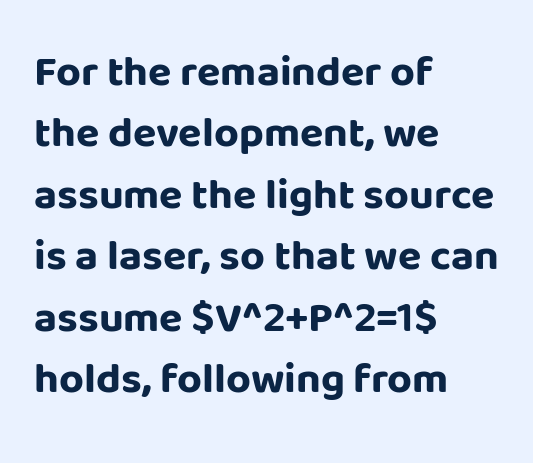
Q: Is the text bold? A: Yes.
Q: Is the text italic (slanted)? A: No, it is upright.
Q: Is the typeface a serif or a sans-serif typeface? A: Sans-serif.
Q: Is the text underlined? A: No.
Q: How is the paragraph aligned? A: Left-aligned.
Q: Is the spacing between letters normal or unusually wide? A: Normal.
Q: Is the spacing between lines tight, normal or loose? A: Normal.
Q: Width (condensed, normal, or wide)? A: Normal.
Q: Stroke contrast? A: Low.
Q: x-height? A: Large.
Q: Monospaced? A: No.
